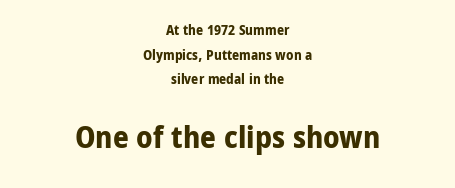
The image shows 31 px bold sans-serif type, upright; set centered, line spacing 1.76x, normal letter spacing, not underlined; the second (bottom) block is 2.21x larger; low stroke contrast and a medium x-height.
